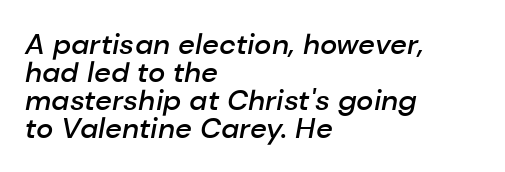
{"italic": "yes", "lean": "right", "slant_degrees": 10, "bold": "semi", "weight": "semibold", "width": "normal", "stroke_contrast": "low", "x_height": "medium", "monospaced": "no", "underline": "no", "align": "left", "line_spacing": "tight", "line_spacing_ratio": 0.96, "letter_spacing": "normal", "letter_spacing_em": 0.0, "glyph_px": 29}
